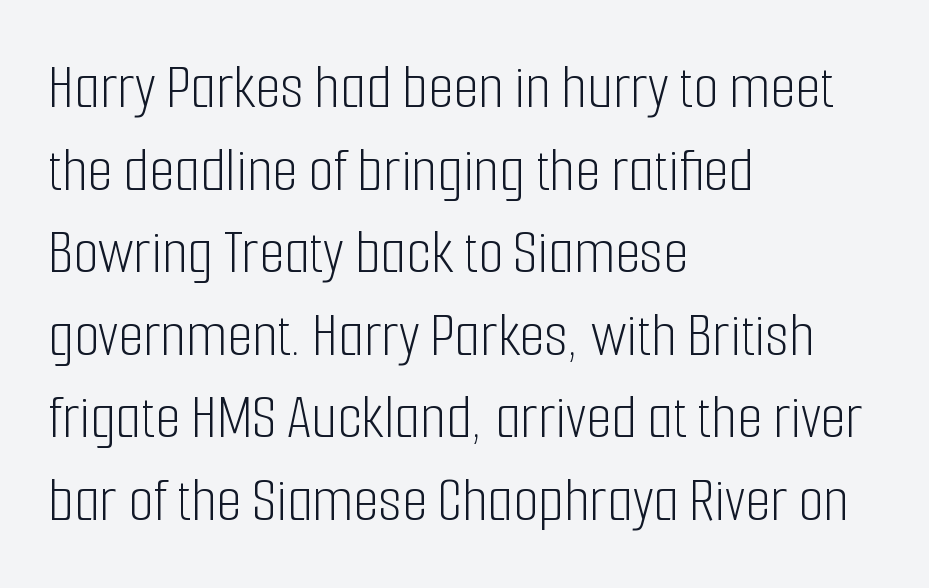
Q: Is the text bold? A: No.
Q: Is the text italic (slanted)? A: No, it is upright.
Q: Is the typeface a serif or a sans-serif typeface? A: Sans-serif.
Q: Is the text underlined? A: No.
Q: How is the paragraph aligned? A: Left-aligned.
Q: Is the spacing between letters normal or unusually wide? A: Normal.
Q: Is the spacing between lines tight, normal or loose? A: Normal.
Q: Width (condensed, normal, or wide)? A: Condensed.
Q: Stroke contrast? A: Low.
Q: x-height? A: Medium.
Q: Monospaced? A: No.
